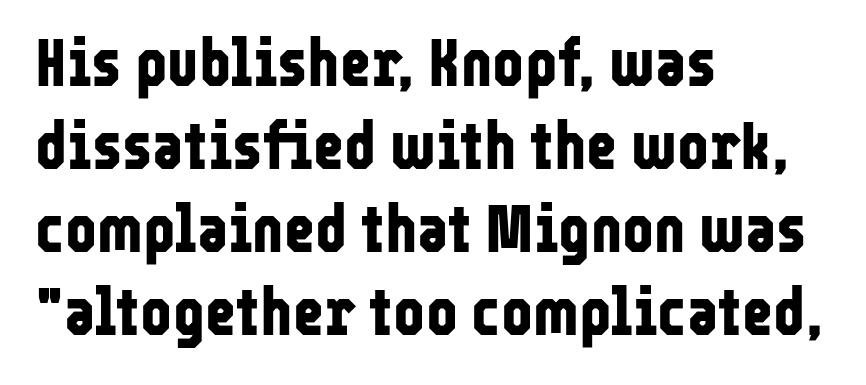
Q: Is the text bold? A: Yes.
Q: Is the text italic (slanted)? A: No, it is upright.
Q: Is the typeface a serif or a sans-serif typeface? A: Sans-serif.
Q: Is the text underlined? A: No.
Q: How is the paragraph aligned? A: Left-aligned.
Q: Is the spacing between letters normal or unusually wide? A: Normal.
Q: Width (condensed, normal, or wide)? A: Condensed.
Q: Stroke contrast? A: Low.
Q: x-height? A: Medium.
Q: Monospaced? A: No.
